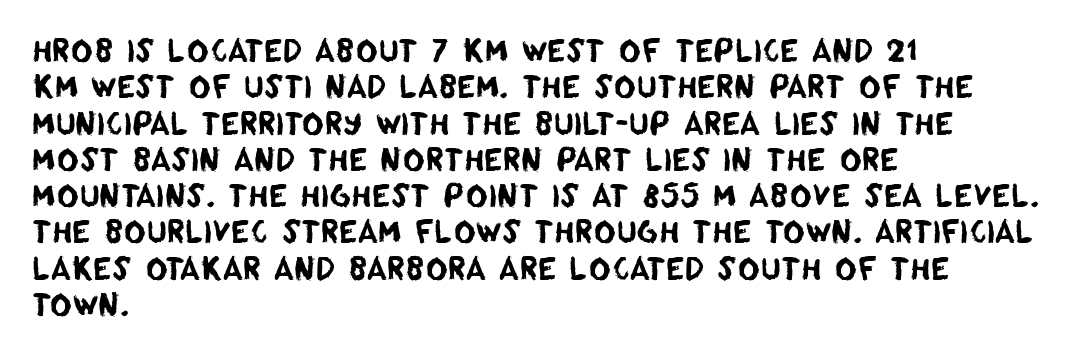
A student would call this left alignment; a typographer would say flush left, rag right. A clean baseline with only descenders dipping below it. The face used here is a sans, in the tradition of grotesques and geometrics. Note the varied advance widths — an 'i' is clearly narrower than an 'm'. This rendering leaves character spacing at its baseline value.
